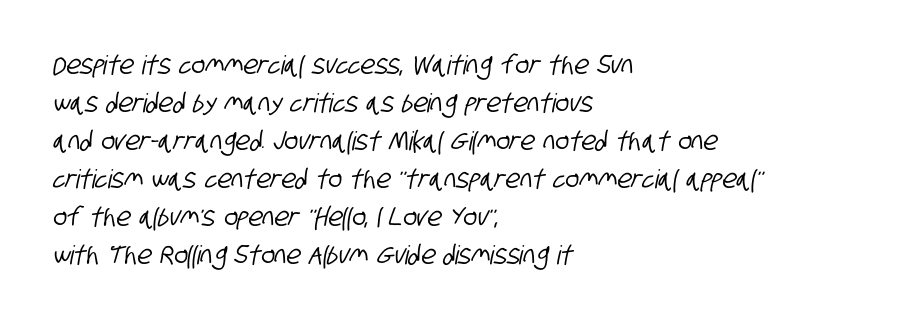
The image shows 26 px text type; set left-aligned, normal line spacing (1.46x), normal letter spacing, not underlined.
